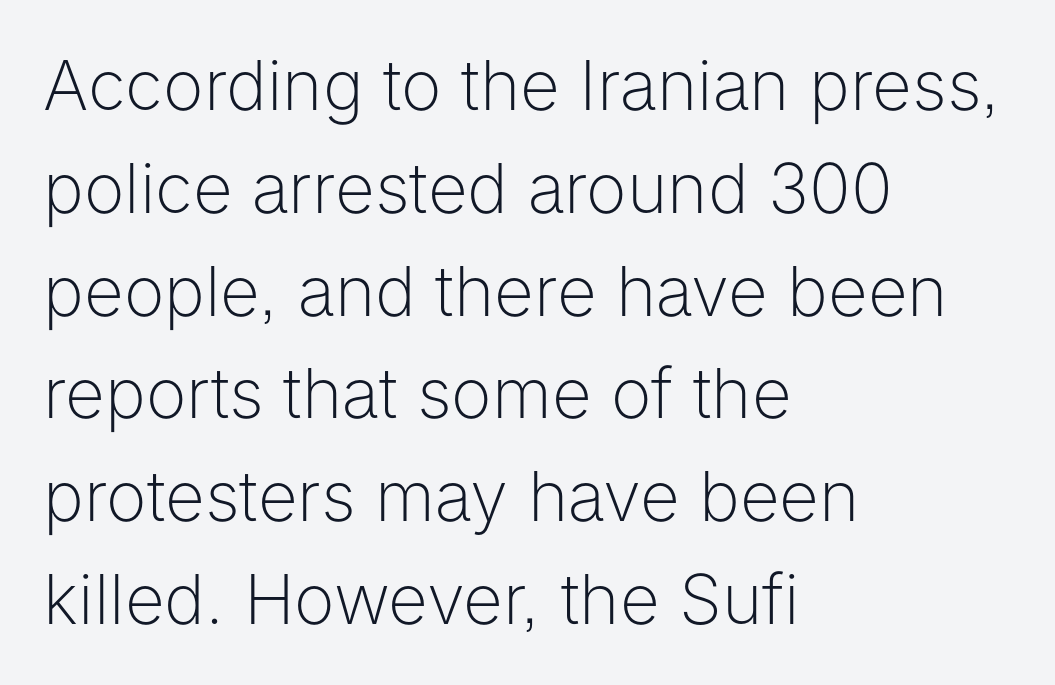
{"serif": "no", "italic": "no", "bold": "no", "weight": "light", "width": "normal", "stroke_contrast": "low", "x_height": "medium", "monospaced": "no", "underline": "no", "align": "left", "line_spacing": "normal", "line_spacing_ratio": 1.49, "letter_spacing": "normal", "letter_spacing_em": 0.0, "glyph_px": 69}
